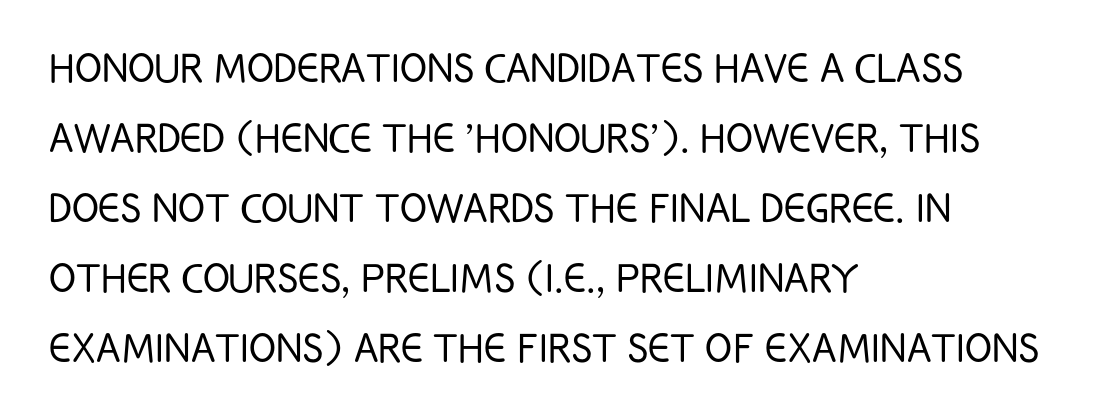
The image shows 50 px light, condensed sans-serif type, upright; set left-aligned, normal line spacing (1.4x), normal letter spacing, not underlined; low stroke contrast and a large x-height.
